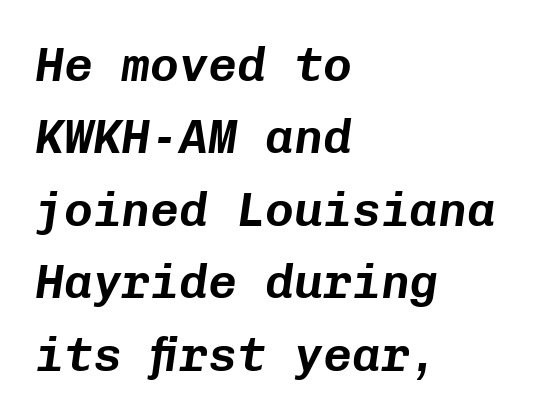
Q: Is the text italic (slanted)? A: Yes, it leans right by about 8 degrees.
Q: Is the text underlined? A: No.
Q: How is the paragraph aligned? A: Left-aligned.
Q: Is the spacing between letters normal or unusually wide? A: Normal.
Q: Is the spacing between lines tight, normal or loose? A: Normal.
Q: Width (condensed, normal, or wide)? A: Normal.
Q: Stroke contrast? A: Low.
Q: x-height? A: Medium.
Q: Monospaced? A: Yes.
